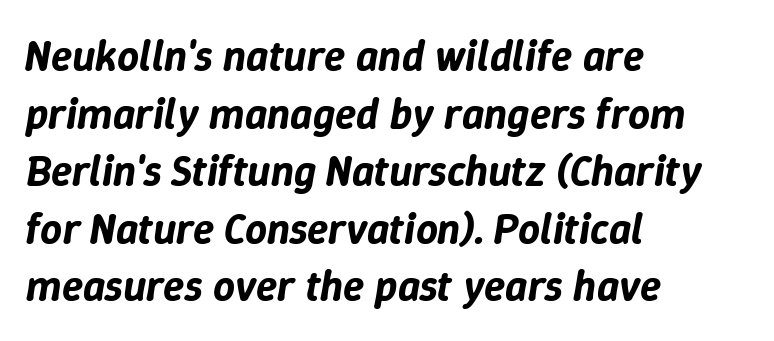
The image shows 43 px text type, italic (leaning right); set left-aligned, normal line spacing (1.34x), normal letter spacing, not underlined; low stroke contrast and a medium x-height.
